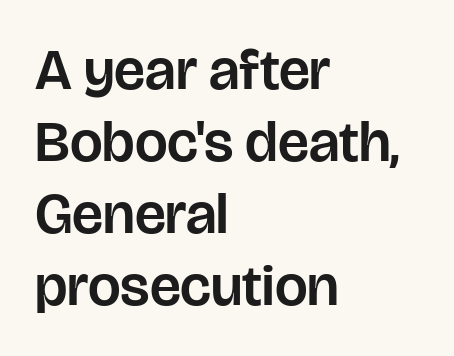
The image shows 58 px sans-serif type, upright; set left-aligned, line spacing 1.24x, normal letter spacing, not underlined; low stroke contrast and a large x-height.
